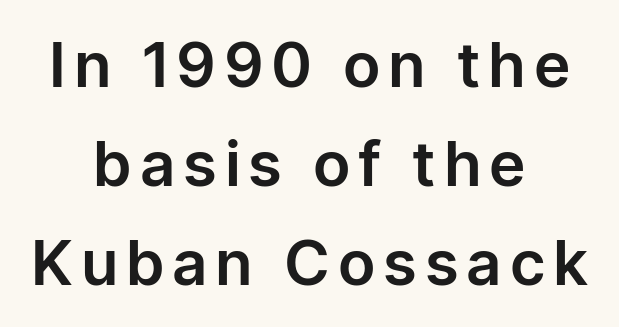
The image shows 62 px sans-serif type, upright; set centered, normal line spacing (1.6x), not underlined; low stroke contrast and a medium x-height.
